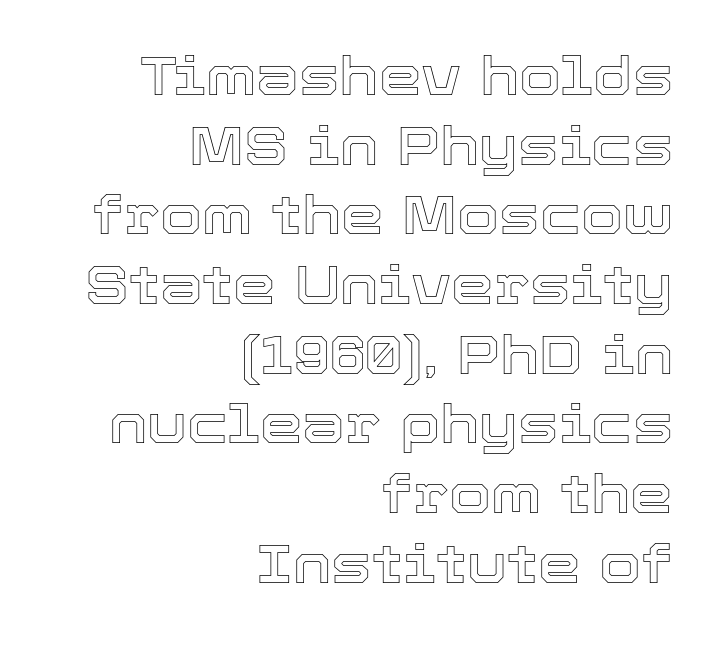
{"italic": "no", "width": "normal", "x_height": "medium", "monospaced": "no", "underline": "no", "align": "right", "line_spacing": "normal", "line_spacing_ratio": 1.29, "letter_spacing": "normal", "letter_spacing_em": 0.0, "glyph_px": 54}
